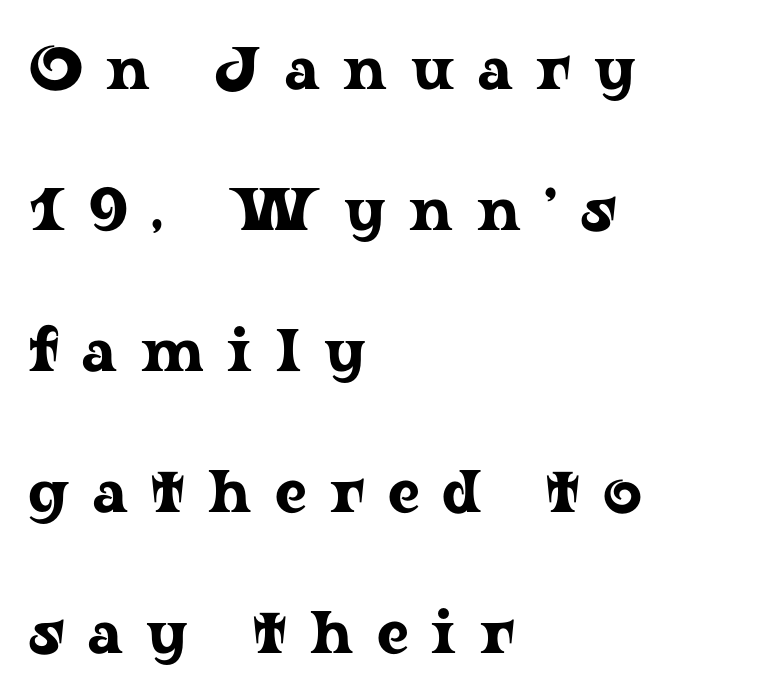
{"serif": "yes", "italic": "no", "width": "wide", "stroke_contrast": "low", "x_height": "medium", "monospaced": "no", "underline": "no", "align": "left", "line_spacing": "loose", "line_spacing_ratio": 2.35, "letter_spacing": "wide", "letter_spacing_em": 0.39, "glyph_px": 60}
